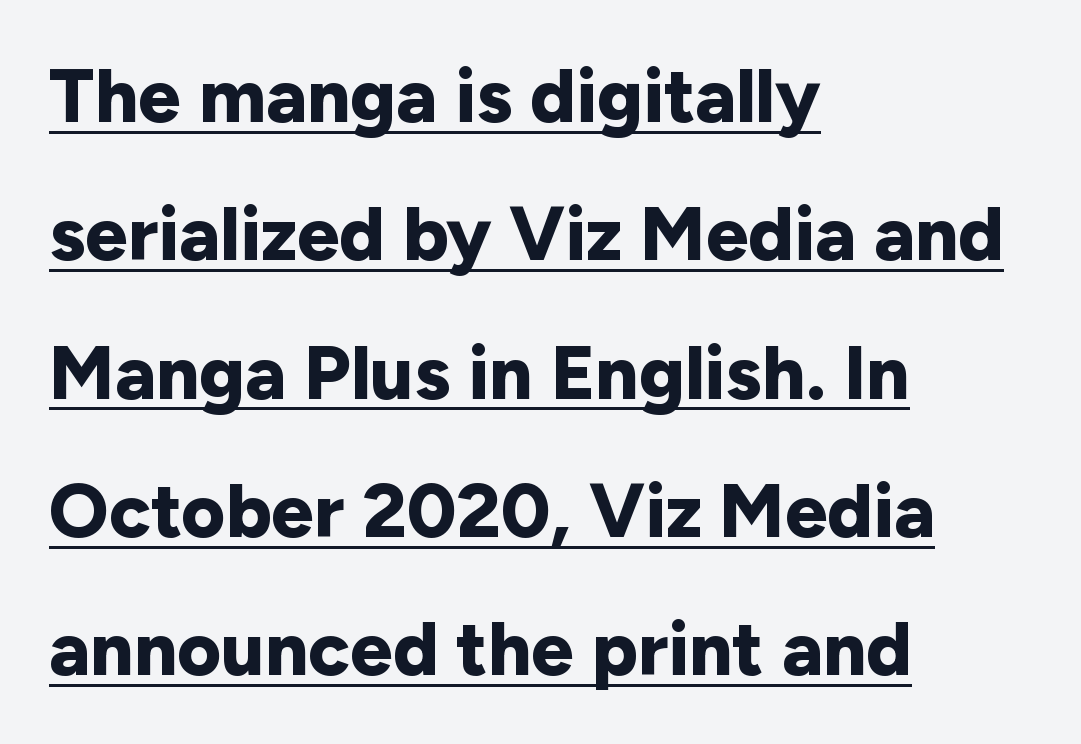
The rendering keeps characters at their native spacing. The typesetting leans heavy: a genuine bold. The letters advance in unequal steps, a hallmark of proportional type. The designer went with a sans here, leaving each stem footless. The face used here appears with an underline applied. This rendering uses left alignment, leaving the right contour irregular.
